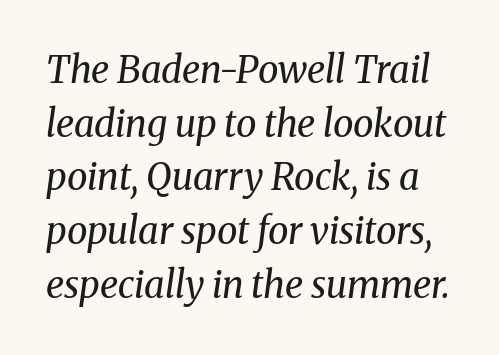
Vertical spacing — default. The gap between lines stays unmarked. Each letter keeps its own natural width here, so spacing adapts to shape. Bold? No — there's no thickening of the strokes. Letterform terminals end in serifs throughout the passage. The font's italic variant was chosen for this text.
